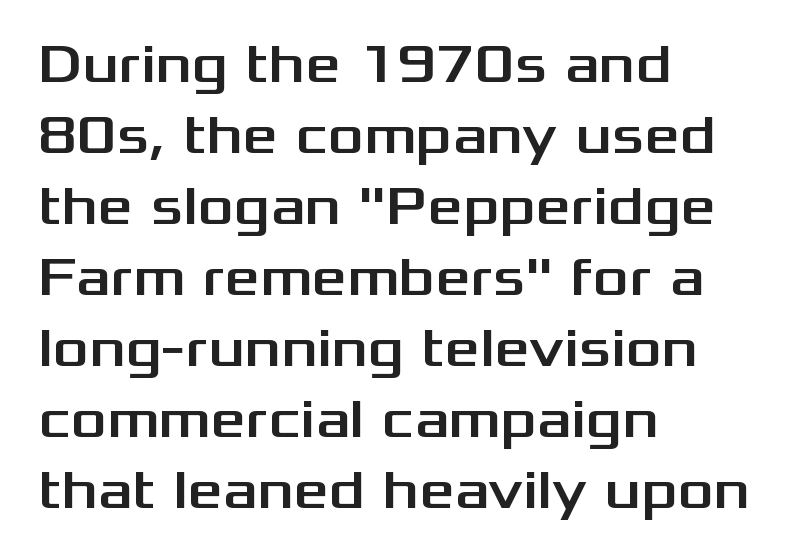
{"serif": "no", "italic": "no", "width": "wide", "stroke_contrast": "medium", "x_height": "medium", "monospaced": "no", "underline": "no", "align": "left", "line_spacing": "normal", "line_spacing_ratio": 1.29, "letter_spacing": "normal", "letter_spacing_em": 0.0, "glyph_px": 55}
